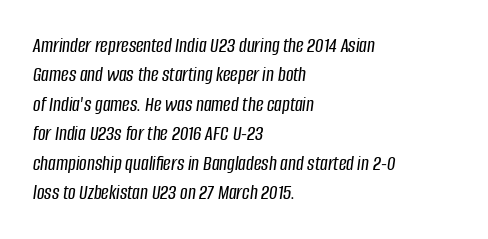
Plain, unruled lines of type. These lines stack with their left ends in a neat column. The leading is moderate, giving the passage an even texture. There is no visible air inserted between adjacent glyphs. Every character sits at an angle, as italics do.
